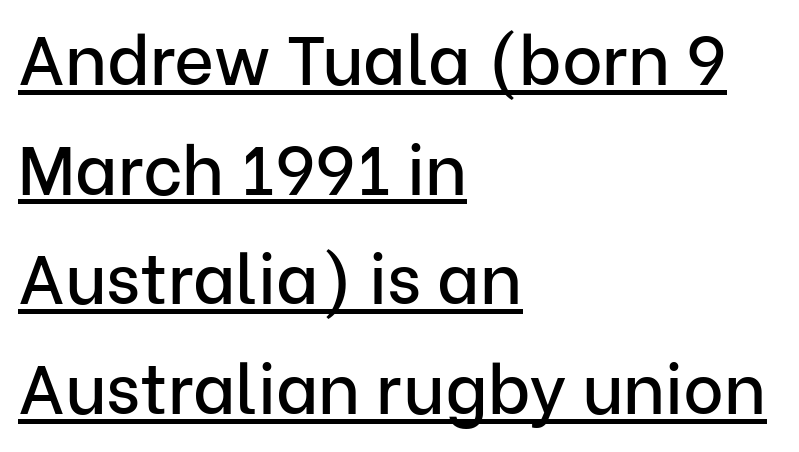
{"serif": "no", "italic": "no", "width": "normal", "stroke_contrast": "low", "x_height": "medium", "monospaced": "no", "underline": "yes", "align": "left", "line_spacing": "normal", "line_spacing_ratio": 1.59, "letter_spacing": "normal", "letter_spacing_em": 0.0, "glyph_px": 69}
